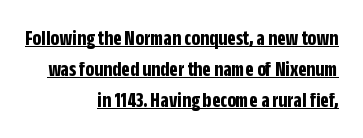
Q: Is the text bold? A: Yes.
Q: Is the text italic (slanted)? A: No, it is upright.
Q: Is the text underlined? A: Yes.
Q: How is the paragraph aligned? A: Right-aligned.
Q: Is the spacing between letters normal or unusually wide? A: Normal.
Q: Is the spacing between lines tight, normal or loose? A: Normal.
